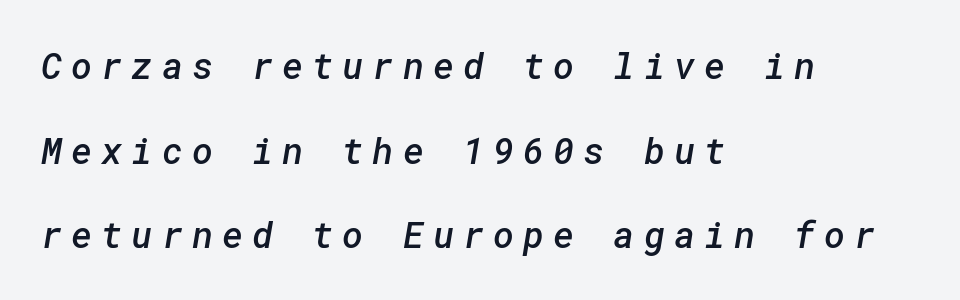
Serifs: no, the terminals of the letterforms are clean. Typographic density is moderately raised because the face is semibold. What's the leading like? Stretched, with rows far apart. Check under the words: just untouched page. The letters are spread apart with noticeably loose tracking. A classic flush-left, rag-right setting is used for this passage.
